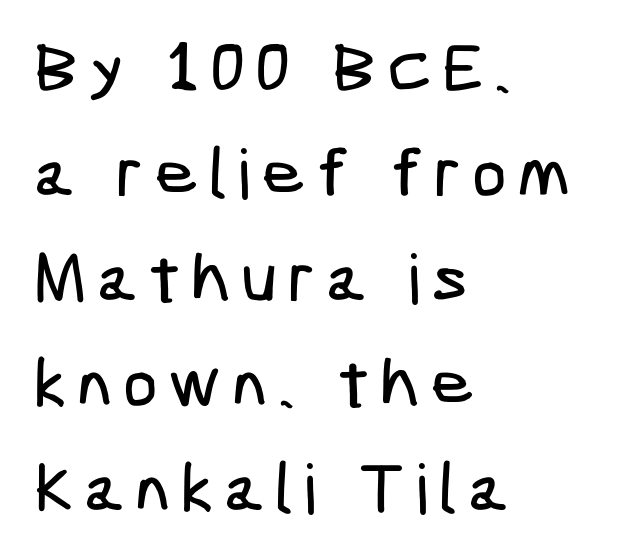
{"serif": "no", "width": "condensed", "stroke_contrast": "low", "x_height": "medium", "underline": "no", "align": "left", "line_spacing": "normal", "line_spacing_ratio": 1.52, "glyph_px": 69}
